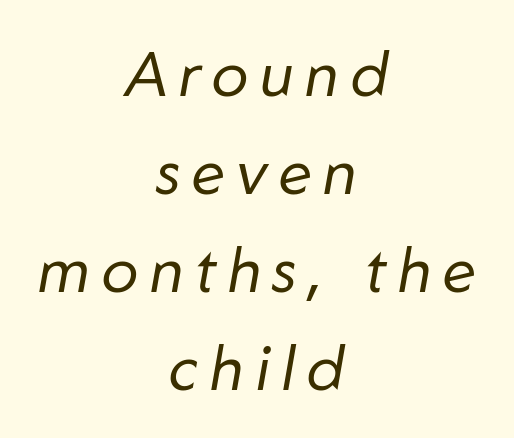
Notice how the passage keeps no hard edge, just a central spine. The zone under the glyphs is completely vacant. The strokes are not fattened; the text isn't bold. Rendered with sloped, italic letterforms. What's the leading like? Ordinary, nothing unusual. Looks like regular typesetting: each glyph gets only the width it needs.
